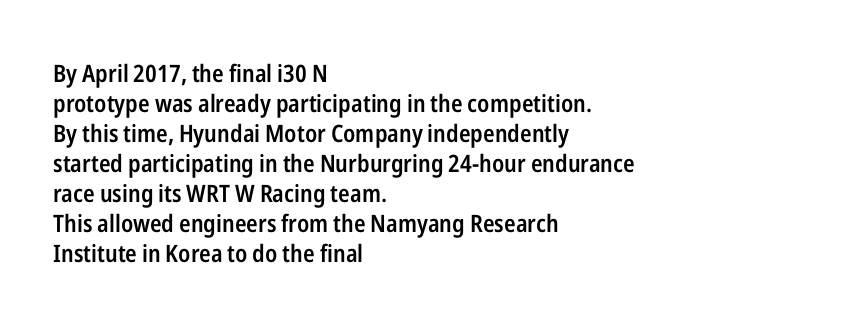
Q: Is the text bold? A: Semi-bold.
Q: Is the text italic (slanted)? A: No, it is upright.
Q: Is the text underlined? A: No.
Q: How is the paragraph aligned? A: Left-aligned.
Q: Is the spacing between letters normal or unusually wide? A: Normal.
Q: Is the spacing between lines tight, normal or loose? A: Normal.
